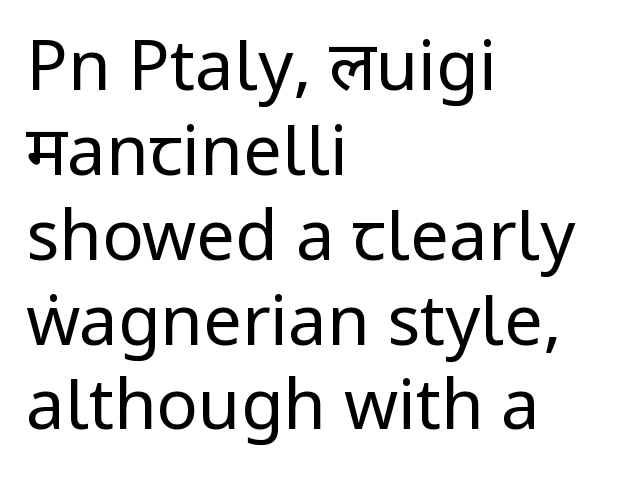
{"serif": "no", "italic": "no", "bold": "no", "weight": "regular", "width": "condensed", "stroke_contrast": "low", "x_height": "large", "monospaced": "no", "underline": "no", "align": "left", "line_spacing_ratio": 1.23, "letter_spacing": "normal", "letter_spacing_em": 0.0, "glyph_px": 69}
